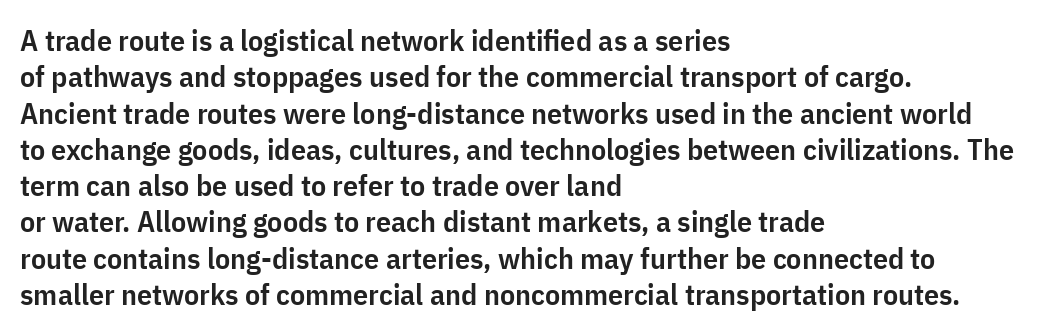
The image shows 30 px semibold, condensed sans-serif type, upright; set left-aligned, line spacing 1.21x, normal letter spacing, not underlined; low stroke contrast and a medium x-height.
